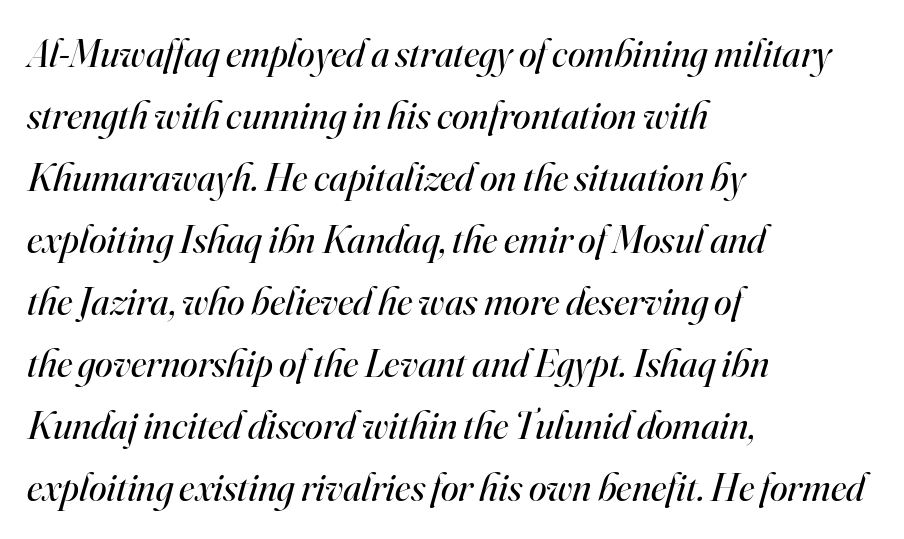
Q: Is the text bold? A: No.
Q: Is the text italic (slanted)? A: Yes, it leans right by about 16 degrees.
Q: Is the typeface a serif or a sans-serif typeface? A: Serif.
Q: Is the text underlined? A: No.
Q: How is the paragraph aligned? A: Left-aligned.
Q: Is the spacing between letters normal or unusually wide? A: Normal.
Q: Is the spacing between lines tight, normal or loose? A: Normal.
Q: Width (condensed, normal, or wide)? A: Normal.
Q: Stroke contrast? A: High.
Q: x-height? A: Small.
Q: Monospaced? A: No.
